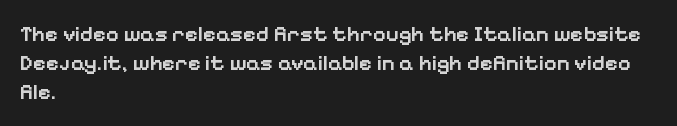
Q: Is the text bold? A: Semi-bold.
Q: Is the text italic (slanted)? A: No, it is upright.
Q: Is the text underlined? A: No.
Q: How is the paragraph aligned? A: Left-aligned.
Q: Is the spacing between letters normal or unusually wide? A: Normal.
Q: Is the spacing between lines tight, normal or loose? A: Normal.
